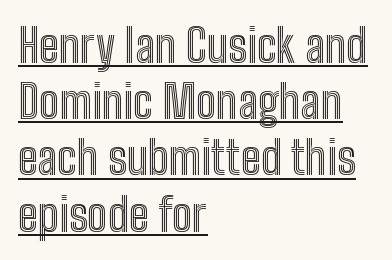
{"italic": "no", "width": "condensed", "x_height": "medium", "monospaced": "no", "underline": "yes", "align": "left", "line_spacing": "normal", "line_spacing_ratio": 1.25, "letter_spacing": "normal", "letter_spacing_em": 0.0, "glyph_px": 45}
